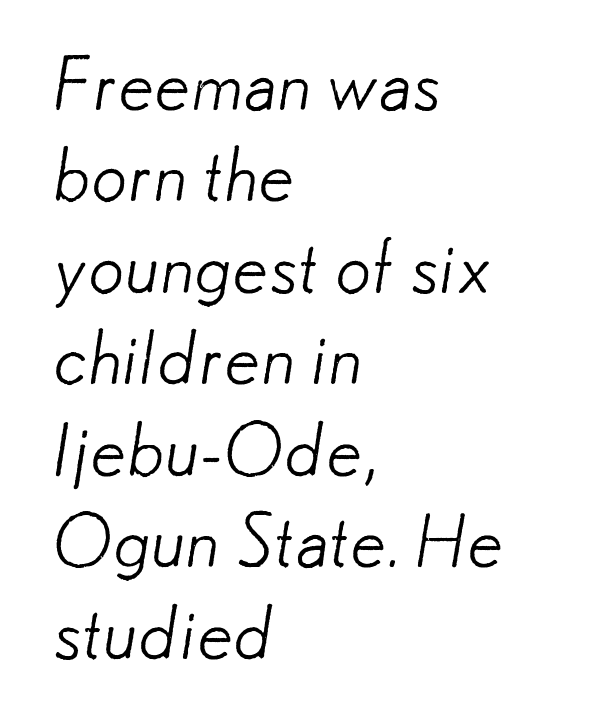
{"serif": "no", "bold": "no", "weight": "light", "width": "normal", "stroke_contrast": "low", "x_height": "small", "monospaced": "no", "underline": "no", "align": "left", "line_spacing": "normal", "line_spacing_ratio": 1.27, "letter_spacing": "normal", "letter_spacing_em": 0.0, "glyph_px": 72}
